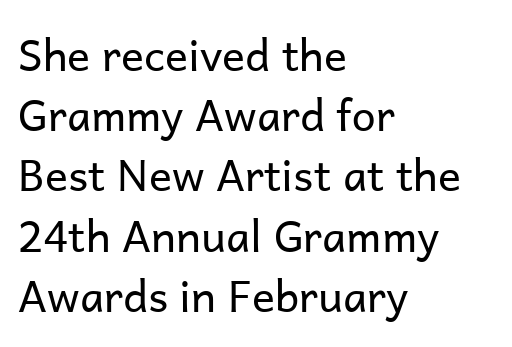
Q: Is the text bold? A: No.
Q: Is the text italic (slanted)? A: No, it is upright.
Q: Is the typeface a serif or a sans-serif typeface? A: Sans-serif.
Q: Is the text underlined? A: No.
Q: How is the paragraph aligned? A: Left-aligned.
Q: Is the spacing between letters normal or unusually wide? A: Normal.
Q: Is the spacing between lines tight, normal or loose? A: Normal.
Q: Width (condensed, normal, or wide)? A: Normal.
Q: Stroke contrast? A: Low.
Q: x-height? A: Medium.
Q: Monospaced? A: No.
